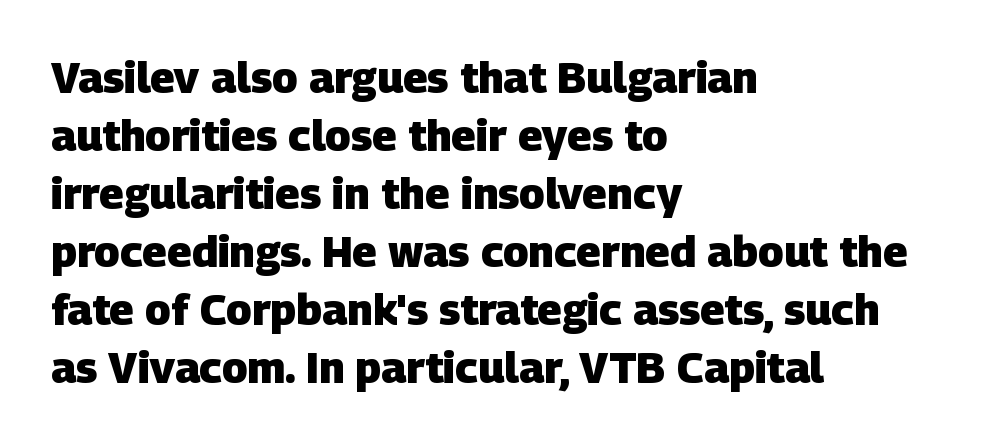
The letters advance in unequal steps, a hallmark of proportional type. Weight check: bold — yes, fully. Clear beneath every line of the passage. Between one letter and the next there's only the usual sliver of space. The rendering shows plain stroke endings on the letterforms — a sans-serif design. Which margin do the lines hug? The left one — the right edge is uneven.
